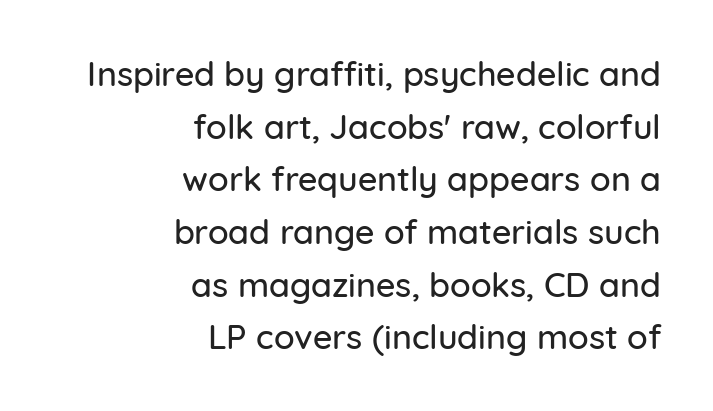
{"serif": "no", "italic": "no", "width": "normal", "stroke_contrast": "low", "x_height": "medium", "monospaced": "no", "underline": "no", "align": "right", "line_spacing": "normal", "line_spacing_ratio": 1.55, "letter_spacing": "normal", "letter_spacing_em": 0.0, "glyph_px": 34}
